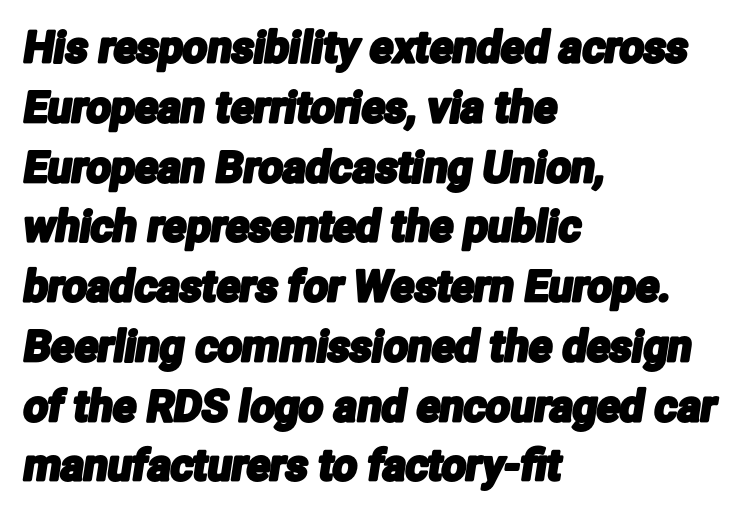
{"serif": "no", "width": "condensed", "stroke_contrast": "low", "x_height": "medium", "monospaced": "no", "underline": "no", "align": "left", "line_spacing": "normal", "line_spacing_ratio": 1.39, "letter_spacing": "normal", "letter_spacing_em": 0.0, "glyph_px": 43}
